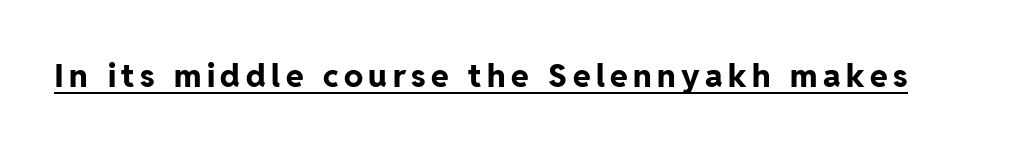
The characters look thick and weighty, a clear bold. The letters stand straight up with perfectly vertical stems. A baseline rule has been typeset under these characters. A typesetter would label this face a sans.
